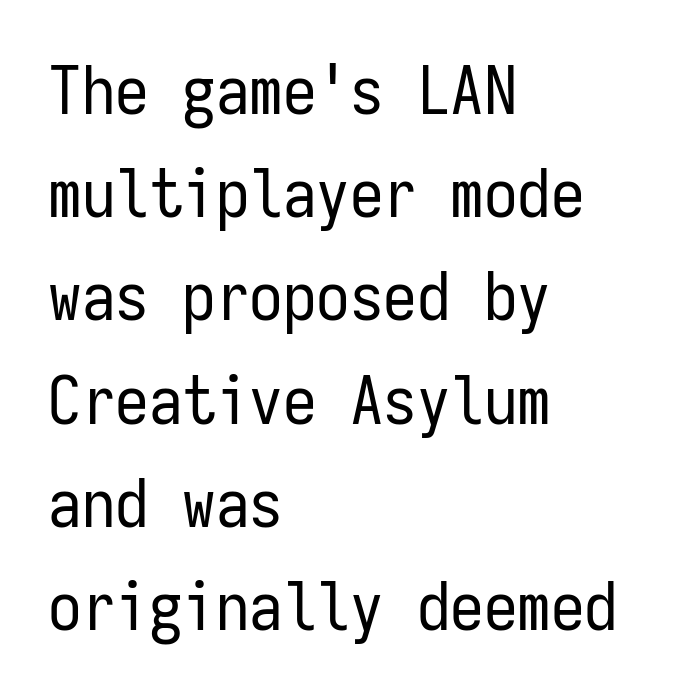
{"serif": "no", "italic": "no", "bold": "no", "weight": "regular", "width": "condensed", "stroke_contrast": "low", "x_height": "medium", "monospaced": "yes", "underline": "no", "align": "left", "line_spacing": "normal", "line_spacing_ratio": 1.54, "letter_spacing": "normal", "letter_spacing_em": 0.0, "glyph_px": 67}
